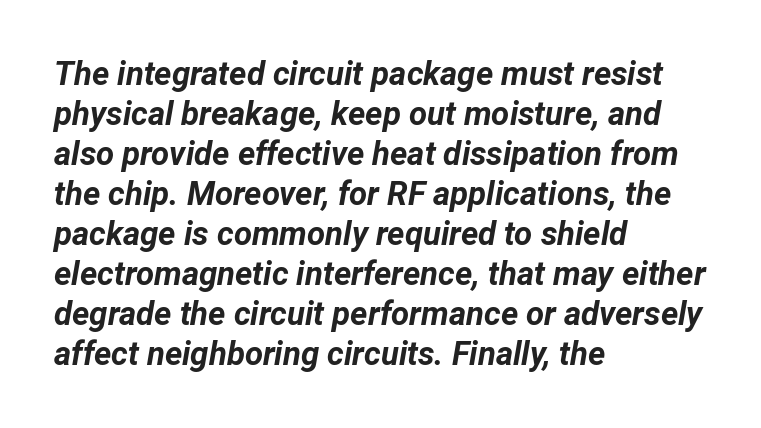
Q: Is the text bold? A: Yes.
Q: Is the text italic (slanted)? A: Yes, it leans right by about 12 degrees.
Q: Is the text underlined? A: No.
Q: How is the paragraph aligned? A: Left-aligned.
Q: Is the spacing between letters normal or unusually wide? A: Normal.
Q: Width (condensed, normal, or wide)? A: Normal.
Q: Stroke contrast? A: Low.
Q: x-height? A: Medium.
Q: Monospaced? A: No.
